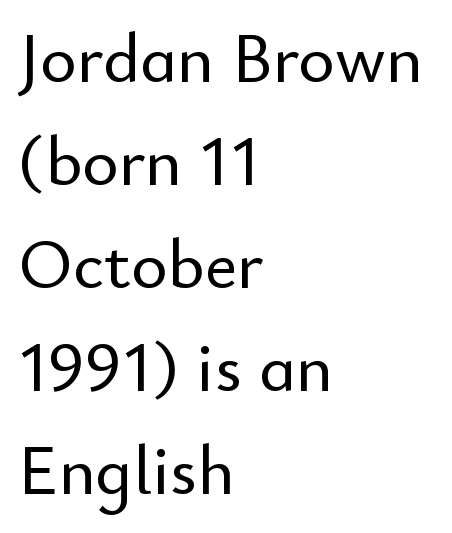
The image shows 70 px sans-serif type, upright; set left-aligned, normal line spacing (1.47x), normal letter spacing, not underlined; low stroke contrast and a small x-height.
